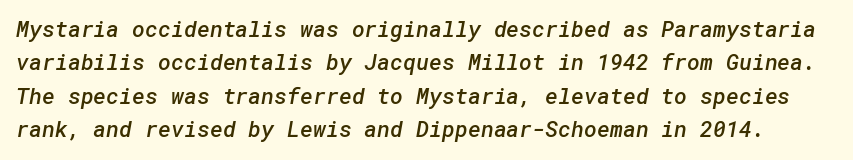
Q: Is the text bold? A: Semi-bold.
Q: Is the text underlined? A: No.
Q: Is the spacing between letters normal or unusually wide? A: Normal.
Q: Is the spacing between lines tight, normal or loose? A: Normal.
